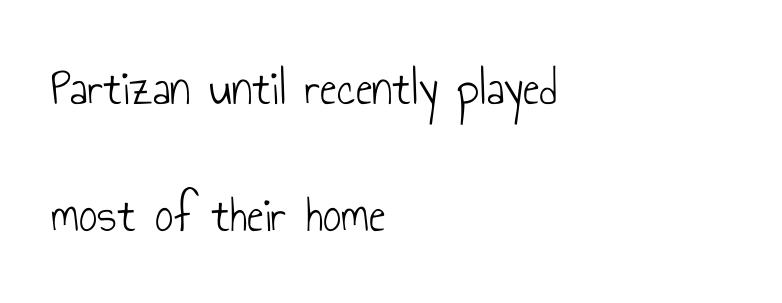
The paragraph has a hard left edge and a soft right edge. Nobody touched the tracking dial on this one. Type without underlining. Here the designer chose a conventional face with non-uniform glyph widths.
